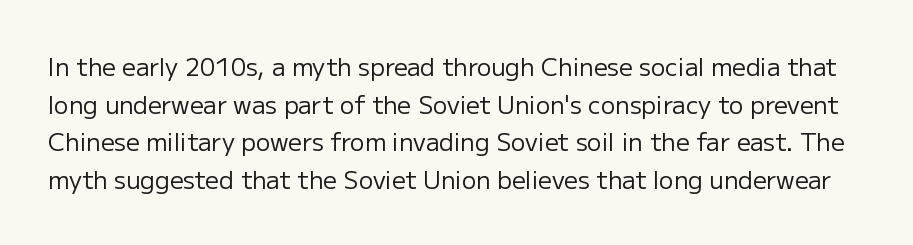
The image shows 24 px text type, upright; set normal line spacing (1.57x), normal letter spacing, not underlined.
